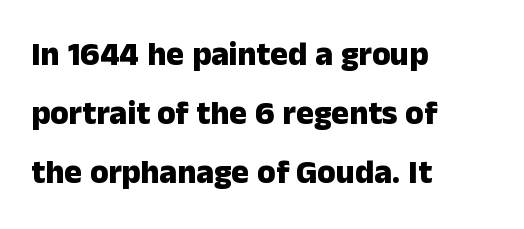
Posture: vertical. The text was rendered using a sans face with plain stroke endings. Clear beneath every line of the passage. Between one letter and the next there's only the usual sliver of space. Notice how the passage keeps a crisp vertical edge on the left only. Is this a fixed-width face? No — the glyphs have proportional, varying widths.
